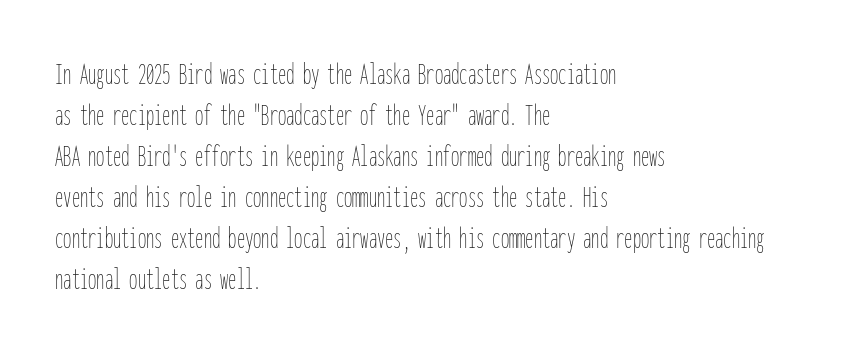
Q: Is the text bold? A: No.
Q: Is the text italic (slanted)? A: No, it is upright.
Q: Is the text underlined? A: No.
Q: How is the paragraph aligned? A: Left-aligned.
Q: Is the spacing between letters normal or unusually wide? A: Normal.
Q: Width (condensed, normal, or wide)? A: Condensed.
Q: Stroke contrast? A: Low.
Q: x-height? A: Medium.
Q: Monospaced? A: Yes.
